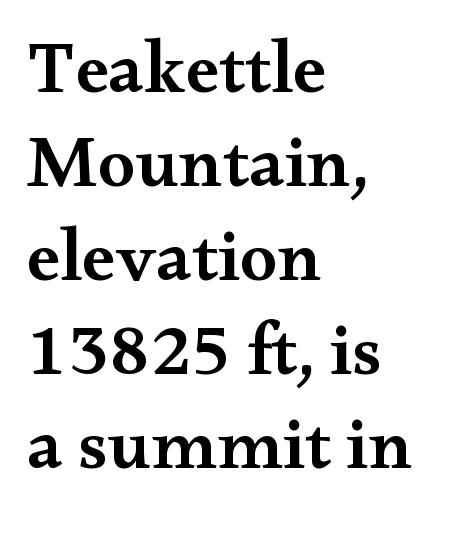
{"serif": "yes", "italic": "no", "bold": "semi", "weight": "semibold", "width": "wide", "stroke_contrast": "medium", "x_height": "small", "monospaced": "no", "underline": "no", "align": "left", "line_spacing": "normal", "line_spacing_ratio": 1.27, "letter_spacing": "normal", "letter_spacing_em": 0.0, "glyph_px": 74}
